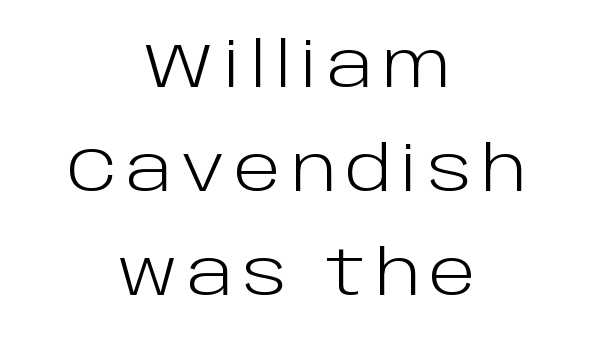
The image shows 62 px light sans-serif type, upright; set centered, normal line spacing (1.68x), not underlined; low stroke contrast and a large x-height.
